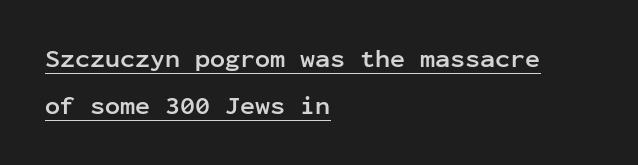
Q: Is the text bold? A: Yes.
Q: Is the text italic (slanted)? A: No, it is upright.
Q: Is the text underlined? A: Yes.
Q: How is the paragraph aligned? A: Left-aligned.
Q: Is the spacing between letters normal or unusually wide? A: Normal.
Q: Is the spacing between lines tight, normal or loose? A: Loose.
